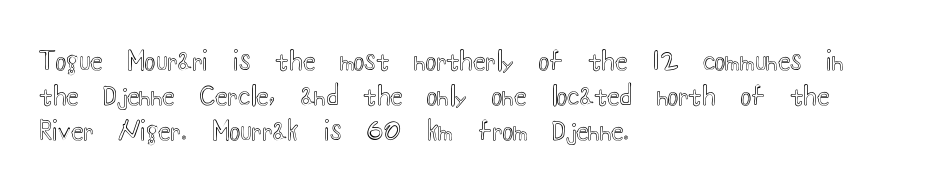
Q: Is the text italic (slanted)? A: No, it is upright.
Q: Is the text underlined? A: No.
Q: How is the paragraph aligned? A: Left-aligned.
Q: Is the spacing between letters normal or unusually wide? A: Normal.
Q: Is the spacing between lines tight, normal or loose? A: Normal.
